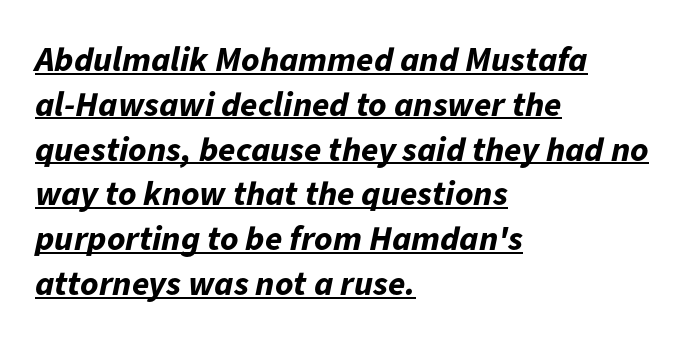
What stands out about the letter spacing? Nothing — it is the standard amount. Do the characters align in a grid? No, the font is proportional. The face used here has a pronounced slope to its letters. What decoration does the sample have? An underline. The block of text has a typical density, with ordinary space between rows.
